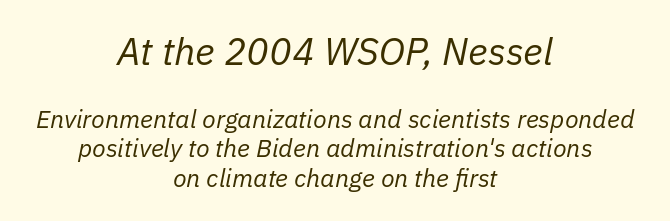
{"italic": "yes", "lean": "right", "slant_degrees": 11, "bold": "no", "weight": "regular", "width": "normal", "stroke_contrast": "low", "x_height": "medium", "monospaced": "no", "underline": "no", "align": "center", "line_spacing_ratio": 1.19, "letter_spacing": "normal", "letter_spacing_em": 0.0, "larger_block": "first", "size_ratio": 1.52, "glyph_px": 38}
